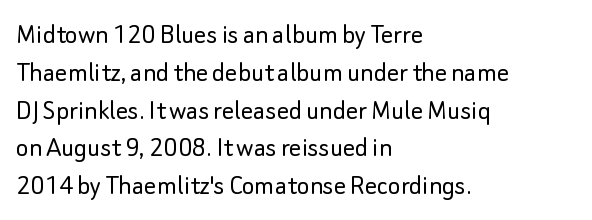
The image shows 30 px light sans-serif type, upright; set left-aligned, normal line spacing (1.26x), normal letter spacing, not underlined; low stroke contrast and a small x-height.
